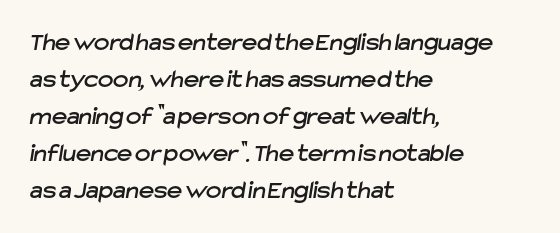
Honestly, the row spacing looks completely unremarkable. Every row of glyphs begins at an identical x-position on the left. The strip under each line holds only bare page. Here the glyphs are tracked normally, forming tight word shapes.
